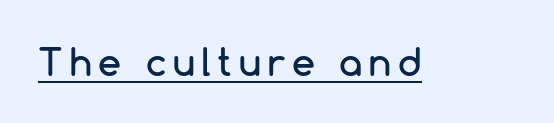
The image shows 37 px sans-serif type, upright; set underlined; low stroke contrast and a medium x-height.
